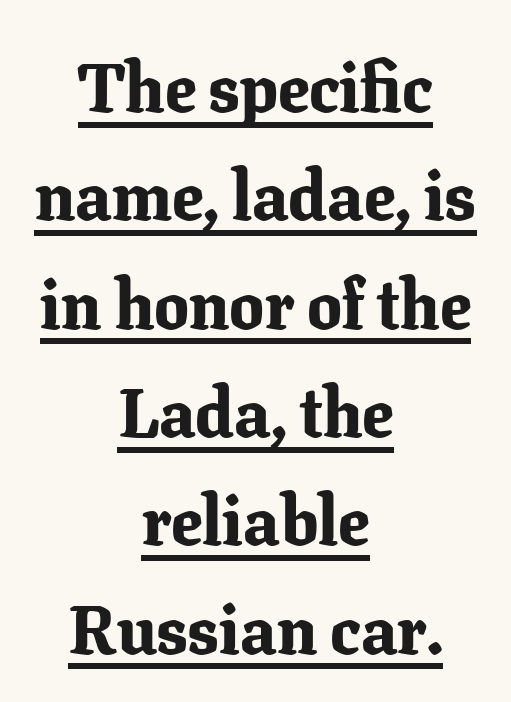
Caption: lettering with a line underneath. The axis of the letterforms is exactly vertical. Little horizontal feet cap the strokes, marking this as serif type. Character widths vary here, with narrow letters taking less room than wide ones.
